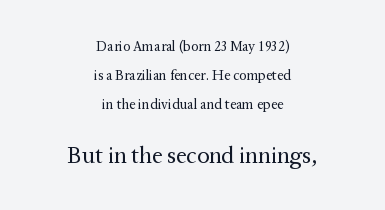
Each row of text sits above clean, open space. Posture: vertical. The type is set solid horizontally, with unmodified tracking. Quick note: interline space is abundant.
